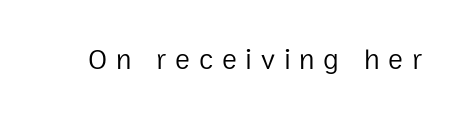
{"serif": "no", "italic": "no", "bold": "no", "weight": "regular", "width": "normal", "stroke_contrast": "low", "x_height": "medium", "monospaced": "no", "underline": "no", "letter_spacing": "wide", "letter_spacing_em": 0.31, "glyph_px": 28}
